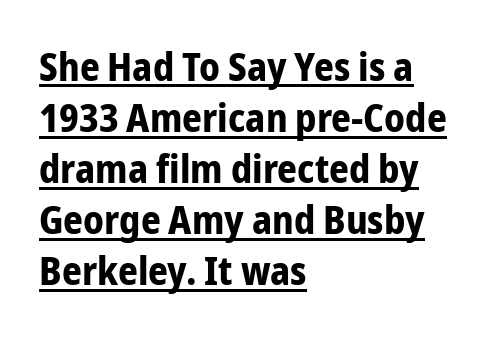
{"serif": "no", "italic": "no", "bold": "yes", "weight": "bold", "width": "condensed", "stroke_contrast": "low", "x_height": "medium", "monospaced": "no", "underline": "yes", "align": "left", "line_spacing": "normal", "line_spacing_ratio": 1.31, "letter_spacing": "normal", "letter_spacing_em": 0.0, "glyph_px": 39}
